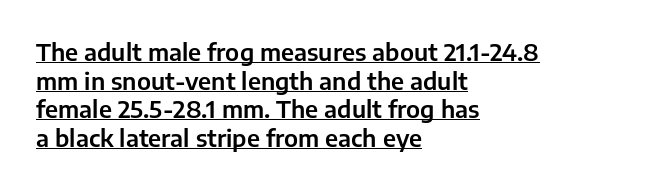
Q: Is the text italic (slanted)? A: No, it is upright.
Q: Is the text underlined? A: Yes.
Q: How is the paragraph aligned? A: Left-aligned.
Q: Is the spacing between letters normal or unusually wide? A: Normal.
